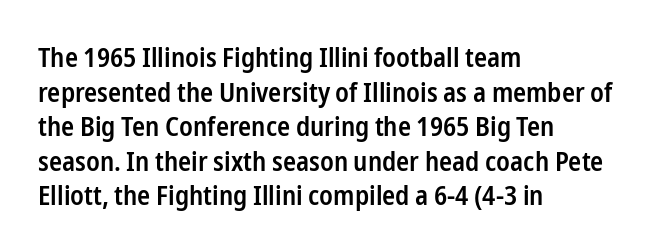
Set as a demibold, roughly 600 on the weight scale. The rendering anchors every line to the left-hand side. Tracking here is standard; glyphs follow each other at the usual distance. In terms of posture, this sample is upright. Each row of text sits above clean, open space.
